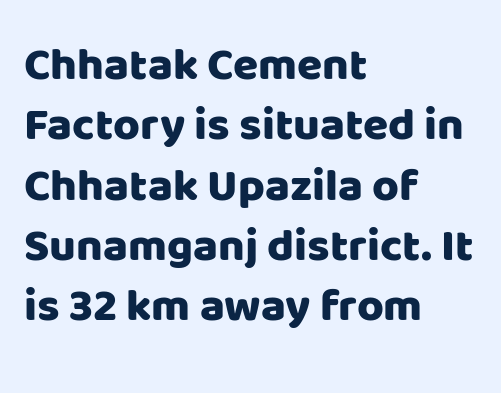
The passage is arranged the way most books set body copy — flush left. A typesetter would call this proportional, since set widths differ per character. Interline gaps are of average width in this sample. When letters stand straight like this, we call the style roman or upright. Descender tails drop into unmarked territory.
